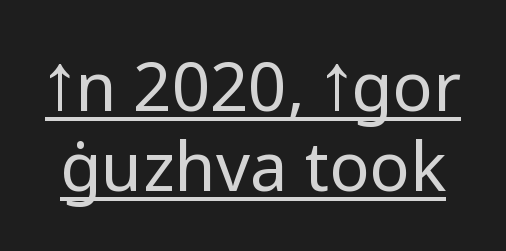
{"serif": "no", "italic": "no", "bold": "no", "weight": "regular", "width": "normal", "stroke_contrast": "low", "x_height": "medium", "monospaced": "no", "underline": "yes", "line_spacing_ratio": 1.2, "letter_spacing": "normal", "letter_spacing_em": 0.0, "glyph_px": 67}
